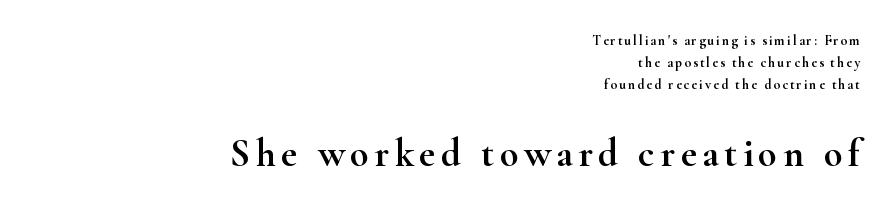
Q: Is the text italic (slanted)? A: No, it is upright.
Q: Is the typeface a serif or a sans-serif typeface? A: Serif.
Q: Is the text underlined? A: No.
Q: How is the paragraph aligned? A: Right-aligned.
Q: Is the spacing between lines tight, normal or loose? A: Normal.
Q: Which block of text is set in a larger size, the first (top) or the second (bottom)? A: The second (bottom) one.
Q: Width (condensed, normal, or wide)? A: Wide.
Q: Stroke contrast? A: High.
Q: x-height? A: Small.
Q: Monospaced? A: No.
